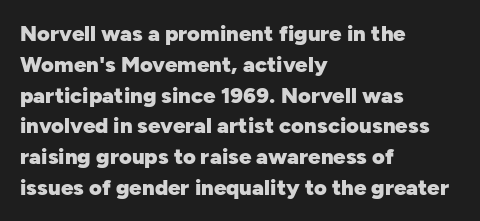
{"italic": "no", "bold": "yes", "underline": "no", "align": "left", "line_spacing": "normal", "line_spacing_ratio": 1.4, "letter_spacing": "normal", "letter_spacing_em": 0.0, "glyph_px": 22}
